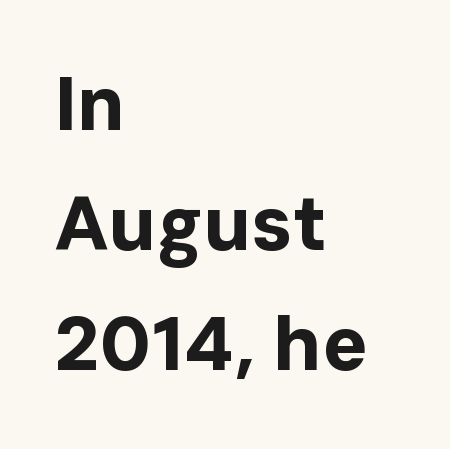
Q: Is the text bold? A: Yes.
Q: Is the text italic (slanted)? A: No, it is upright.
Q: Is the typeface a serif or a sans-serif typeface? A: Sans-serif.
Q: Is the text underlined? A: No.
Q: How is the paragraph aligned? A: Left-aligned.
Q: Is the spacing between letters normal or unusually wide? A: Normal.
Q: Is the spacing between lines tight, normal or loose? A: Normal.
Q: Width (condensed, normal, or wide)? A: Normal.
Q: Stroke contrast? A: Low.
Q: x-height? A: Medium.
Q: Monospaced? A: No.
